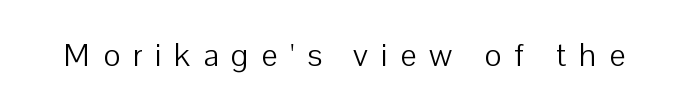
Think standard paragraph weight, or any step lighter than that. This sample uses an upright cut, with every glyph sitting square on the baseline. Think of a printed novel: that variable character pitch is what you see here. In terms of letterform style, serifs are entirely absent. Descenders hang freely into open space.
